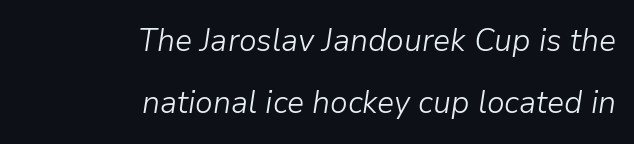
Every row of glyphs terminates at an identical x-position on the right. The gap between lines stays unmarked. Think of a printed novel: that variable character pitch is what you see here. In terms of leading, this rendering errs on the spacious side. Every character sits at an angle, as italics do. The tracking reads as untouched default to a designer's eye.
